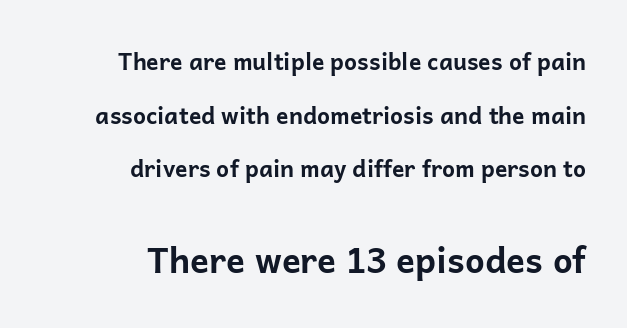
The image shows 35 px bold sans-serif type, upright; set right-aligned, loose line spacing (2.33x), normal letter spacing, not underlined; the second (bottom) block is 1.52x larger; low stroke contrast and a medium x-height.
